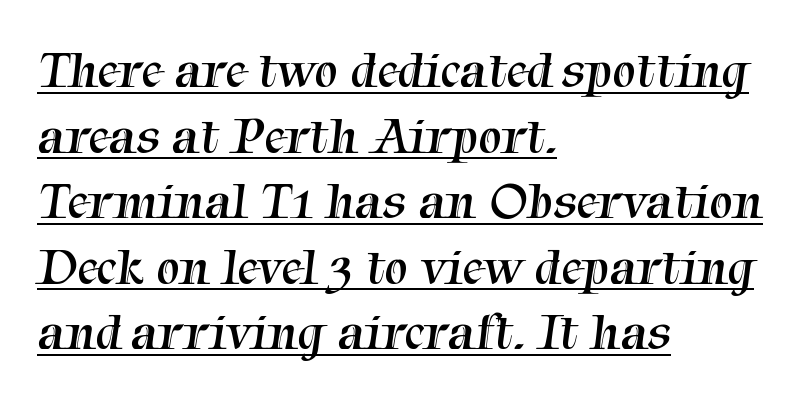
{"serif": "yes", "bold": "no", "weight": "regular", "width": "normal", "stroke_contrast": "medium", "x_height": "medium", "monospaced": "no", "underline": "yes", "align": "left", "line_spacing": "normal", "line_spacing_ratio": 1.26, "letter_spacing": "normal", "letter_spacing_em": 0.0, "glyph_px": 52}
